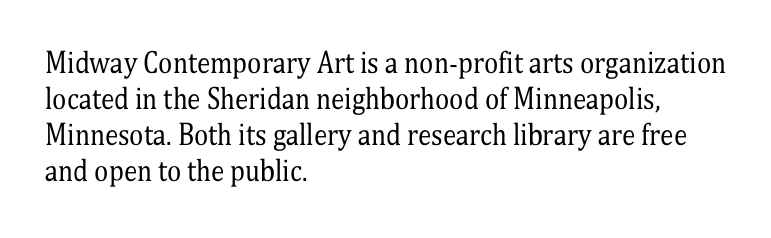
The image shows 27 px text type, upright; set left-aligned, normal line spacing (1.33x), normal letter spacing, not underlined.
